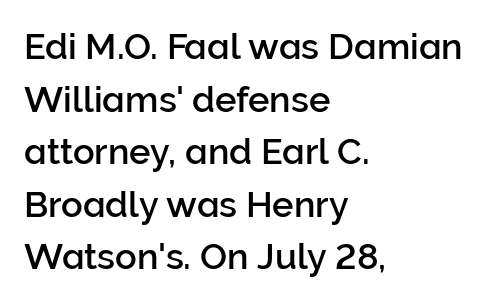
The image shows 36 px sans-serif type, upright; set left-aligned, normal line spacing (1.46x), normal letter spacing, not underlined; low stroke contrast and a medium x-height.
